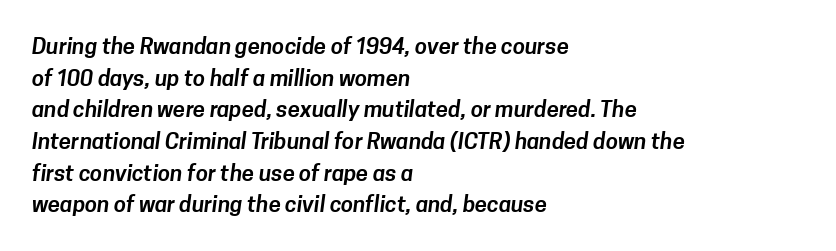
Typeset ragged right — the left edge is the straight one. In terms of letterspacing, this is plain default setting. Lines of text with bare space underneath. Horizontal bands of white between lines are of average thickness.
